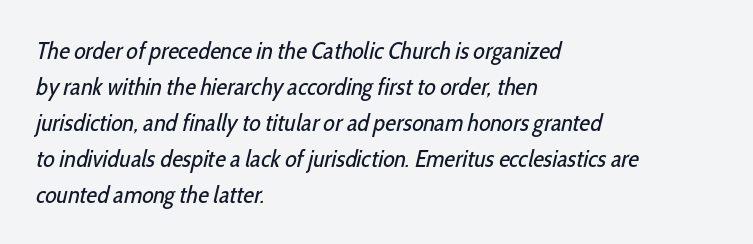
{"bold": "no", "underline": "no", "align": "left", "line_spacing": "normal", "line_spacing_ratio": 1.5, "letter_spacing": "normal", "letter_spacing_em": 0.0, "glyph_px": 24}
